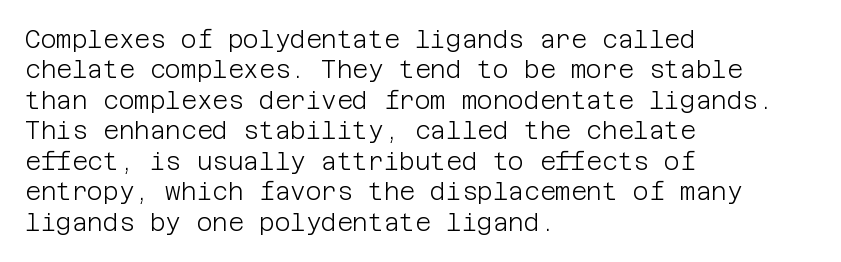
The image shows 24 px text type, upright; set left-aligned, normal line spacing (1.27x), normal letter spacing, not underlined.
